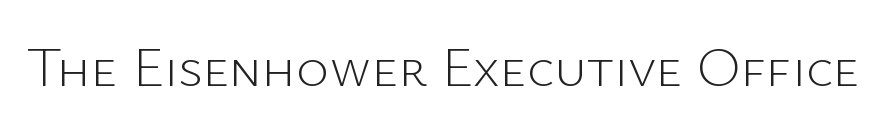
{"serif": "no", "italic": "no", "bold": "no", "weight": "light", "width": "normal", "stroke_contrast": "low", "x_height": "medium", "monospaced": "no", "underline": "no", "letter_spacing": "normal", "letter_spacing_em": 0.0, "glyph_px": 56}
